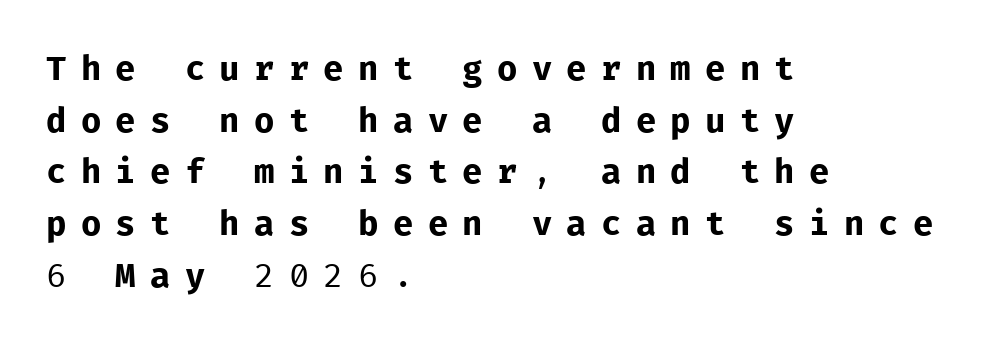
Heaviness? Minimal to ordinary, like unemphasized prose. Unlike italic type, these characters show no tilt at all. These lines are set flush left with a ragged right edge. This sample has the even, mechanical cadence of fixed-width lettering. These lines have a slow, spaced-out rhythm from letter to letter. Is there much room between lines? A standard amount, neither cramped nor airy.
